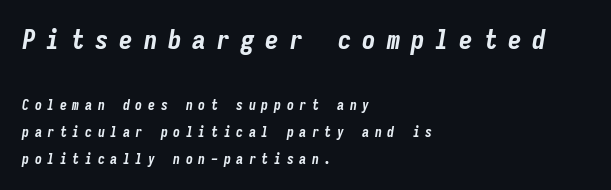
{"italic": "yes", "lean": "right", "slant_degrees": 9, "bold": "yes", "underline": "no", "align": "left", "line_spacing": "loose", "line_spacing_ratio": 1.93, "letter_spacing": "wide", "letter_spacing_em": 0.4, "larger_block": "first", "size_ratio": 1.93, "glyph_px": 27}
